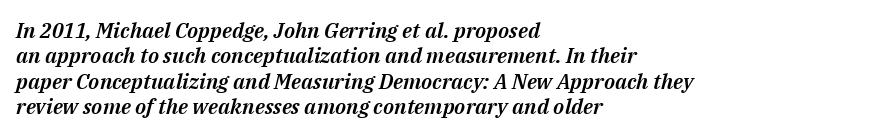
{"italic": "yes", "lean": "right", "slant_degrees": 14, "underline": "no", "align": "left", "line_spacing_ratio": 1.21, "letter_spacing": "normal", "letter_spacing_em": 0.0, "glyph_px": 21}
